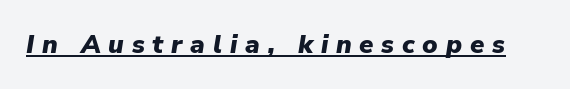
{"italic": "yes", "lean": "right", "slant_degrees": 9, "bold": "yes", "underline": "yes", "letter_spacing": "wide", "letter_spacing_em": 0.3, "glyph_px": 26}
